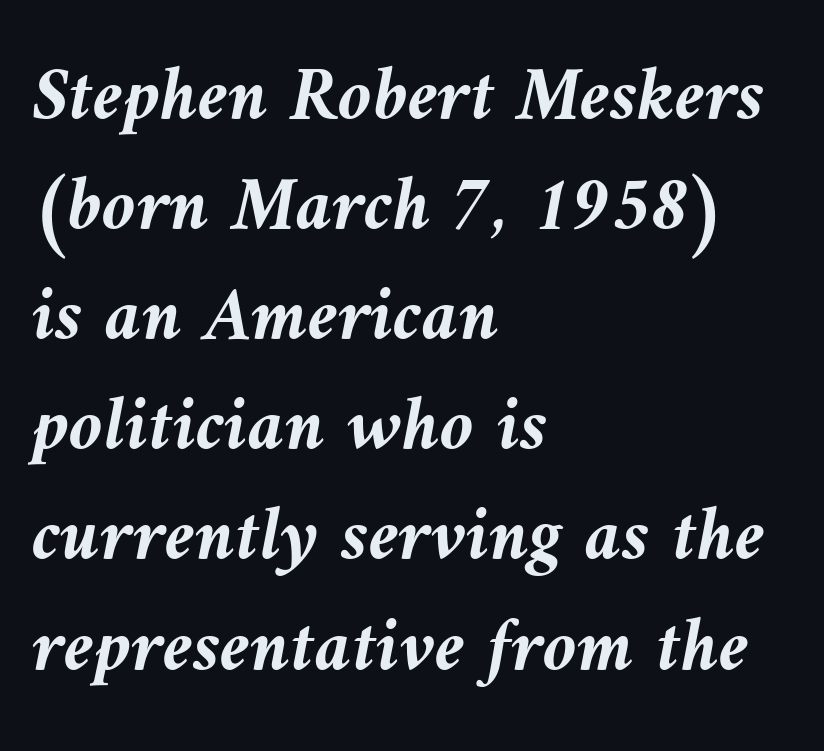
The image shows 77 px semibold type, italic (leaning left); set left-aligned, normal line spacing (1.43x), normal letter spacing, not underlined; medium stroke contrast and a medium x-height.
